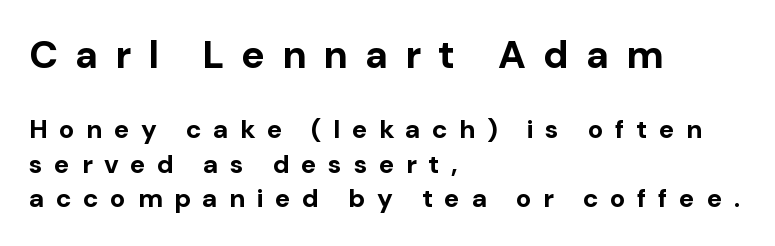
{"serif": "no", "italic": "no", "bold": "yes", "weight": "bold", "width": "normal", "stroke_contrast": "low", "x_height": "medium", "monospaced": "no", "underline": "no", "align": "left", "line_spacing": "normal", "line_spacing_ratio": 1.33, "letter_spacing": "wide", "letter_spacing_em": 0.44, "larger_block": "first", "size_ratio": 1.5, "glyph_px": 39}
